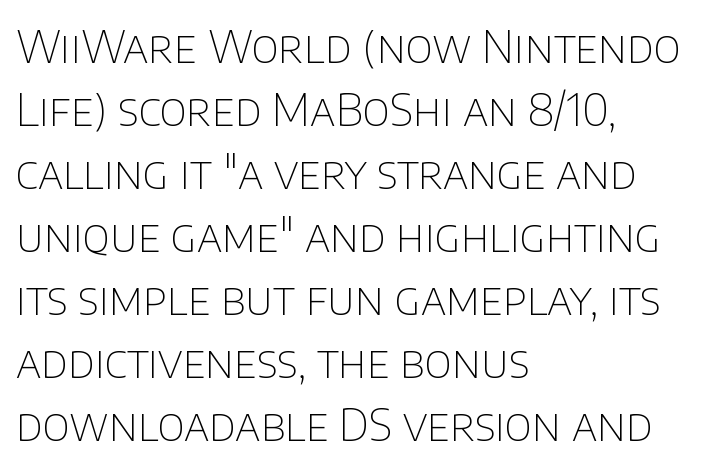
Q: Is the text bold? A: No.
Q: Is the text italic (slanted)? A: No, it is upright.
Q: Is the typeface a serif or a sans-serif typeface? A: Sans-serif.
Q: Is the text underlined? A: No.
Q: How is the paragraph aligned? A: Left-aligned.
Q: Is the spacing between letters normal or unusually wide? A: Normal.
Q: Is the spacing between lines tight, normal or loose? A: Normal.
Q: Width (condensed, normal, or wide)? A: Normal.
Q: Stroke contrast? A: Low.
Q: x-height? A: Large.
Q: Monospaced? A: No.
